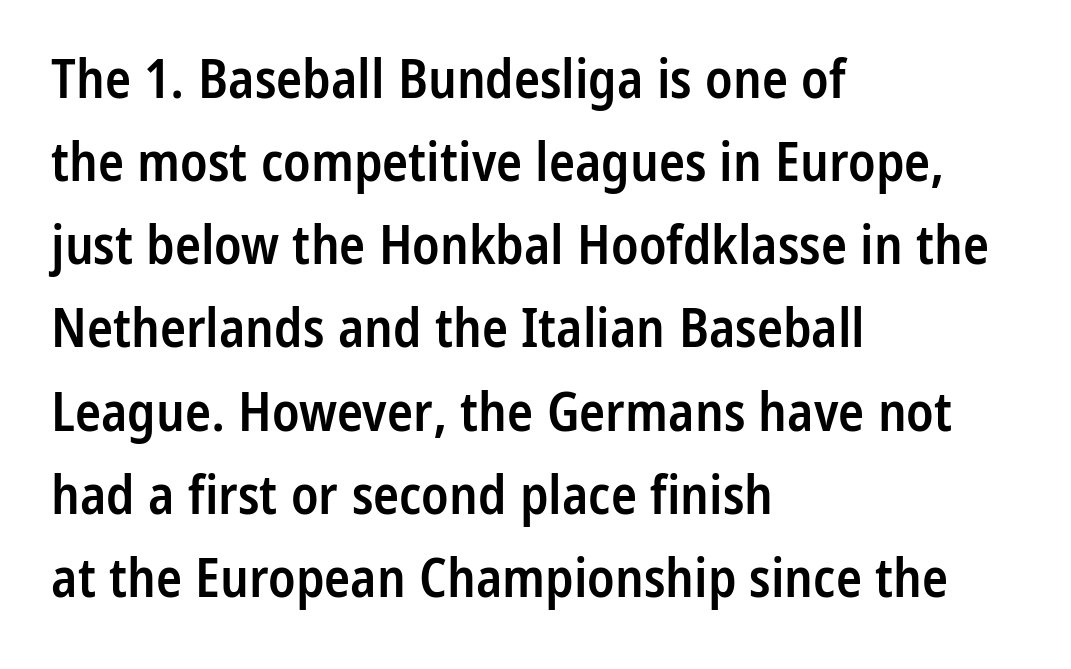
{"serif": "no", "italic": "no", "bold": "semi", "weight": "semibold", "width": "condensed", "stroke_contrast": "low", "x_height": "medium", "monospaced": "no", "underline": "no", "align": "left", "line_spacing": "normal", "line_spacing_ratio": 1.54, "letter_spacing": "normal", "letter_spacing_em": 0.0, "glyph_px": 54}
